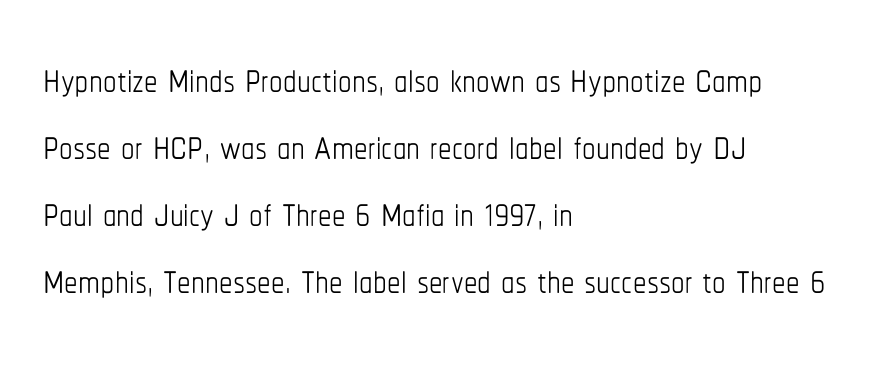
The image shows 54 px thin, condensed type, upright; set left-aligned, line spacing 1.24x, normal letter spacing, not underlined; low stroke contrast and a medium x-height.
